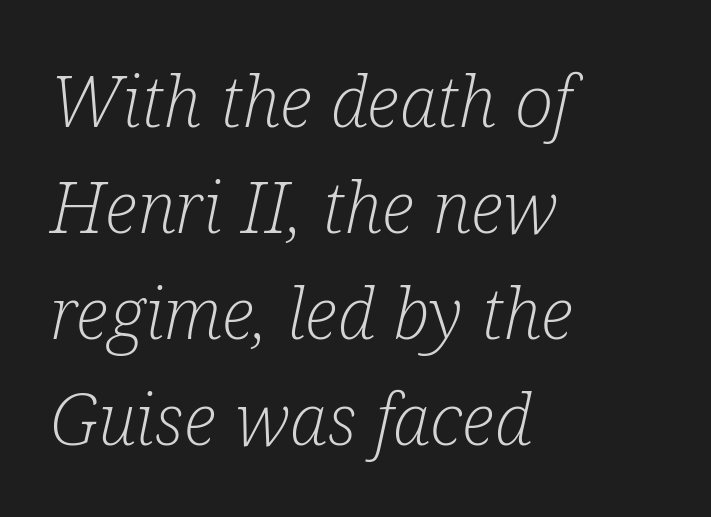
Q: Is the text bold? A: No.
Q: Is the text italic (slanted)? A: Yes, it leans right by about 12 degrees.
Q: Is the typeface a serif or a sans-serif typeface? A: Serif.
Q: Is the text underlined? A: No.
Q: How is the paragraph aligned? A: Left-aligned.
Q: Is the spacing between letters normal or unusually wide? A: Normal.
Q: Is the spacing between lines tight, normal or loose? A: Normal.
Q: Width (condensed, normal, or wide)? A: Condensed.
Q: Stroke contrast? A: Low.
Q: x-height? A: Medium.
Q: Monospaced? A: No.
